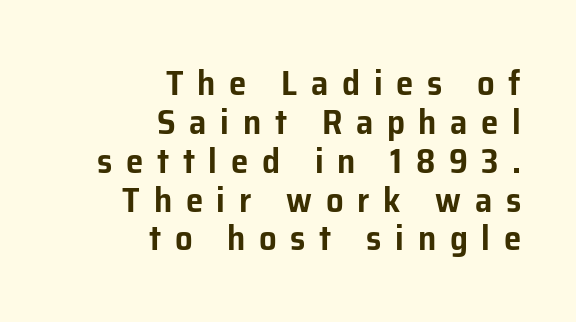
Q: Is the text italic (slanted)? A: No, it is upright.
Q: Is the typeface a serif or a sans-serif typeface? A: Sans-serif.
Q: Is the text underlined? A: No.
Q: How is the paragraph aligned? A: Right-aligned.
Q: Is the spacing between letters normal or unusually wide? A: Unusually wide.
Q: Is the spacing between lines tight, normal or loose? A: Tight.
Q: Width (condensed, normal, or wide)? A: Normal.
Q: Stroke contrast? A: Low.
Q: x-height? A: Medium.
Q: Monospaced? A: No.
